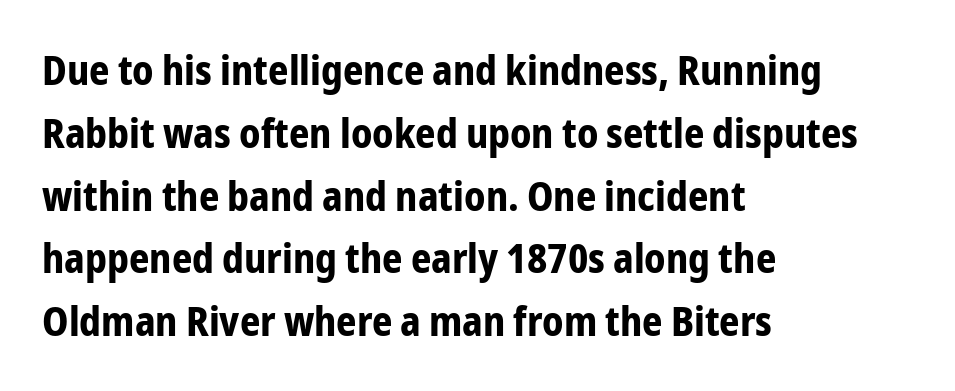
{"serif": "no", "italic": "no", "bold": "yes", "weight": "bold", "width": "condensed", "stroke_contrast": "low", "x_height": "medium", "monospaced": "no", "underline": "no", "align": "left", "line_spacing": "normal", "line_spacing_ratio": 1.57, "letter_spacing": "normal", "letter_spacing_em": 0.0, "glyph_px": 40}
